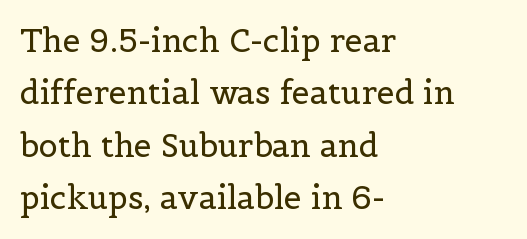
You could call the tracking neutral — neither tight nor loose. Letters have the restrained weight of plain body copy at most. Does the copy run flush right? No — it runs flush left. Every character sits straight up, as roman type does.
